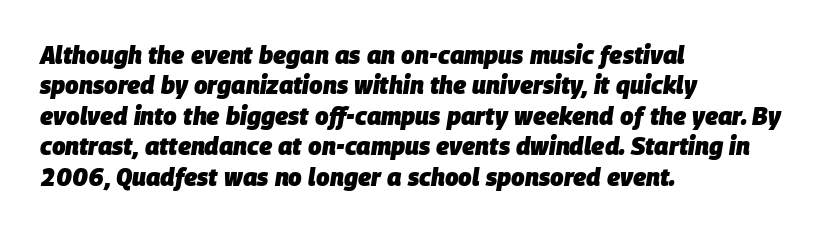
{"italic": "yes", "lean": "right", "slant_degrees": 9, "bold": "yes", "underline": "no", "align": "left", "line_spacing": "normal", "line_spacing_ratio": 1.27, "letter_spacing": "normal", "letter_spacing_em": 0.0, "glyph_px": 24}
